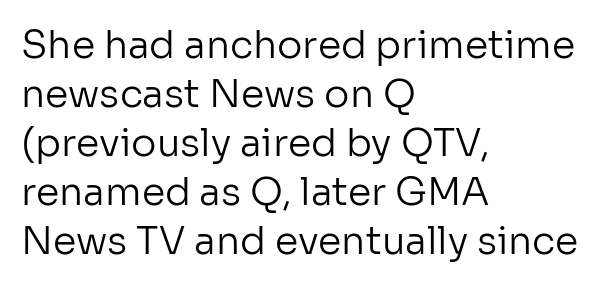
{"serif": "no", "italic": "no", "bold": "no", "weight": "regular", "width": "normal", "stroke_contrast": "low", "x_height": "medium", "monospaced": "no", "underline": "no", "align": "left", "line_spacing": "normal", "line_spacing_ratio": 1.29, "letter_spacing": "normal", "letter_spacing_em": 0.0, "glyph_px": 38}
